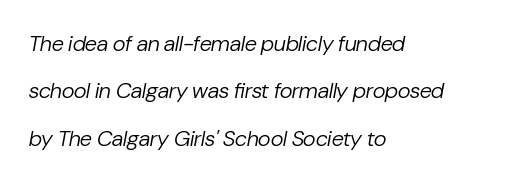
The image shows 22 px text type, italic (leaning right); set left-aligned, loose line spacing (2.15x), normal letter spacing, not underlined.
